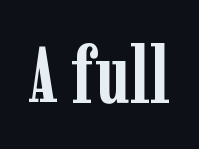
The image shows 78 px semibold, condensed serif type, upright; set normal letter spacing, not underlined; low stroke contrast and a medium x-height.
